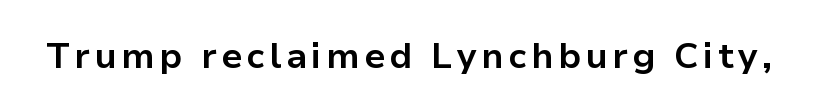
{"serif": "no", "italic": "no", "bold": "yes", "weight": "bold", "width": "normal", "stroke_contrast": "low", "x_height": "medium", "monospaced": "no", "underline": "no", "glyph_px": 36}
